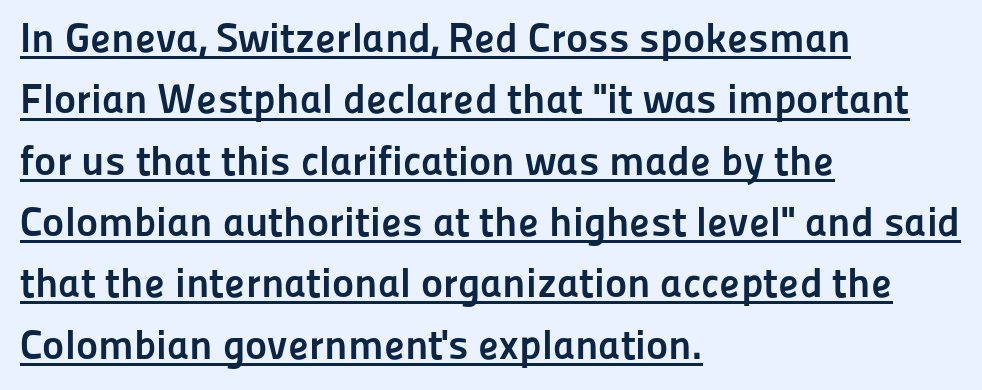
The characters display no serif detailing; their extremities are plain. Set as a true bold cut, around the 700 mark. Looks like regular typesetting: each glyph gets only the width it needs. Honestly, the letter spacing is just normal — you wouldn't notice it. Whoever set this chose a conventional vertical rhythm. The paragraph shown leans on its left margin.
